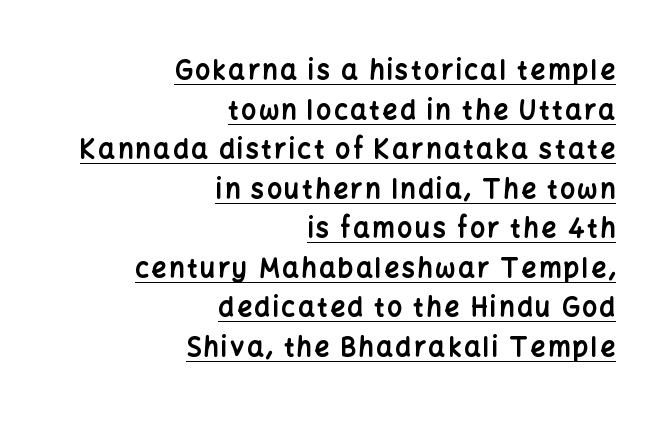
{"italic": "no", "bold": "yes", "underline": "yes", "align": "right", "line_spacing": "normal", "line_spacing_ratio": 1.52, "glyph_px": 26}
